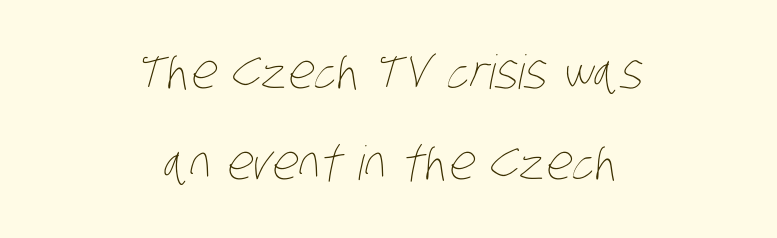
The foot of each line stays bare and open. In terms of leading, this rendering errs on the spacious side. Centered paragraph, ragged on both sides. Look at the tracking — it's just the regular setting, nothing added. You could not count columns in this text — the font is proportionally spaced. The letters look calm and open, with moderate or lighter stems.
